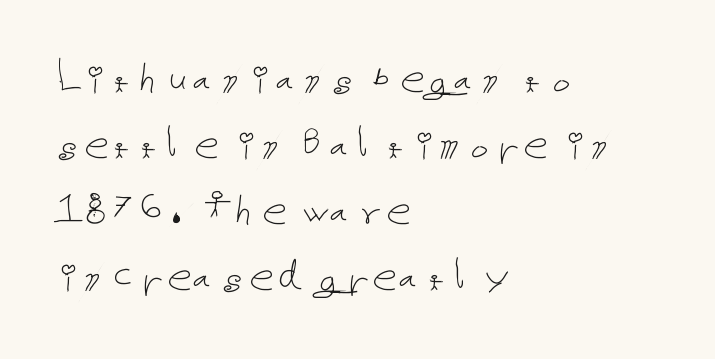
Stems here are at most as thick as an everyday book face. These lines keep a tight, regular rhythm from letter to letter. Line starts are locked; line ends wander. Descender tails drop into unmarked territory. Rendered with straight, roman letterforms. The passage shown stacks its lines at a standard gap.
